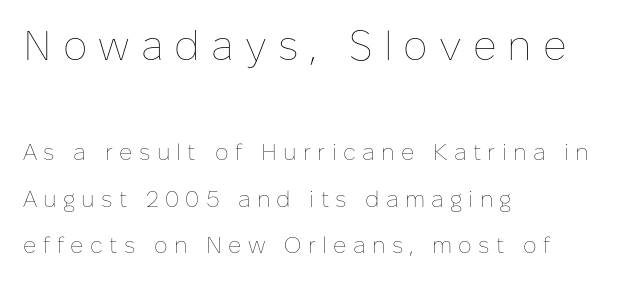
The image shows 41 px thin type, upright; set left-aligned, loose line spacing (2.03x), unusually wide letter spacing (+0.27 em), not underlined; the first (top) block is 1.78x larger; low stroke contrast and a medium x-height.
